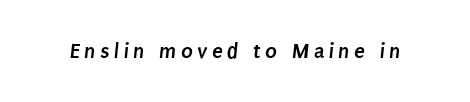
The image shows 22 px bold type; set unusually wide letter spacing (+0.2 em), not underlined.
